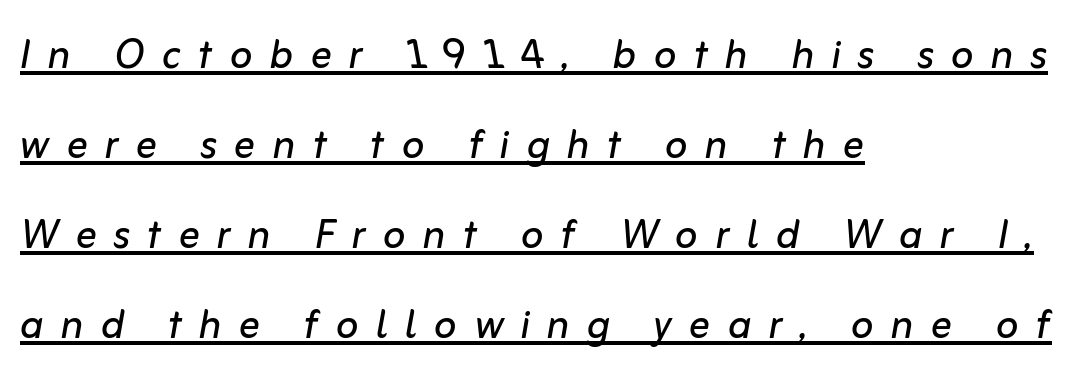
Is this a heavy cut? Hardly; it is regular or lighter. Character widths vary here, with narrow letters taking less room than wide ones. How are the letters spaced? Widely, with obvious added tracking. Each new line begins a customary step beneath the previous one.
